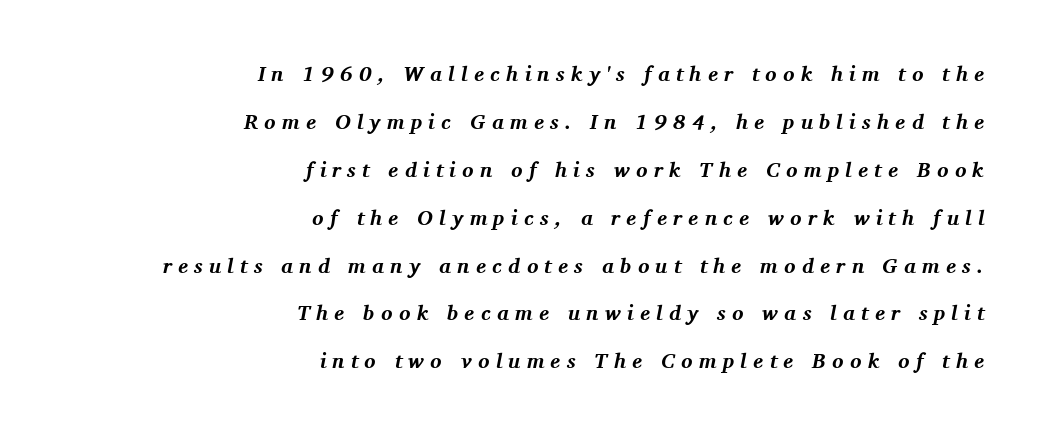
Any mark beneath the type? The region is blank. The line texture is sparse and dotted thanks to wide tracking. Is the type slanted? Yes — the strokes lean at a clear angle. Does the leading feel generous? Absolutely, it's lavish. The face used here has the dense, thick strokes of a bold. The rag falls on the left side of this text block.
